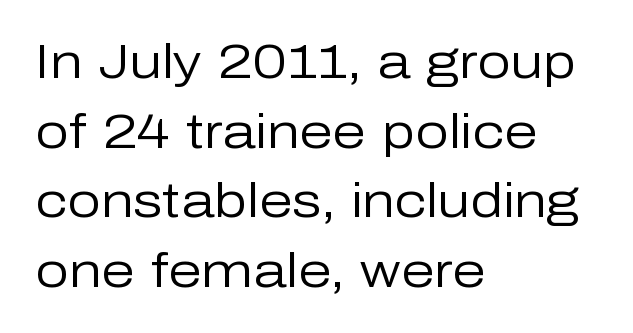
Glyph-to-glyph distance matches everyday printed text. The rendering anchors every line to the left-hand side. Font category for this specimen: sans-serif. Line spacing here is normal. Glance below the letters and you will spot only blank space.
